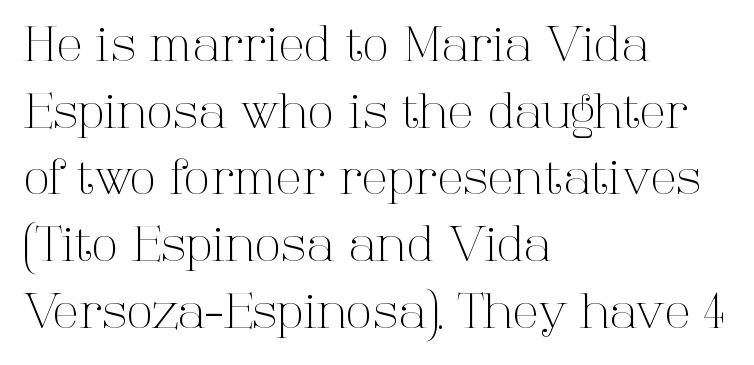
The image shows 48 px light serif type, upright; set left-aligned, normal line spacing (1.39x), normal letter spacing, not underlined; high stroke contrast and a medium x-height.
